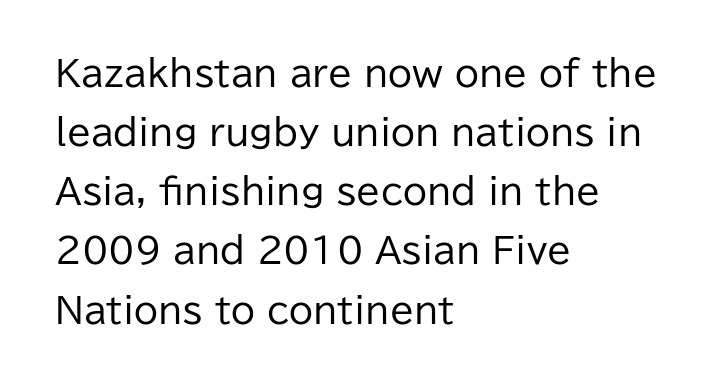
Check under the words: just untouched page. A student would call this left alignment; a typographer would say flush left, rag right. Weight: in the light-to-regular range. This rendering leaves character spacing at its baseline value.
